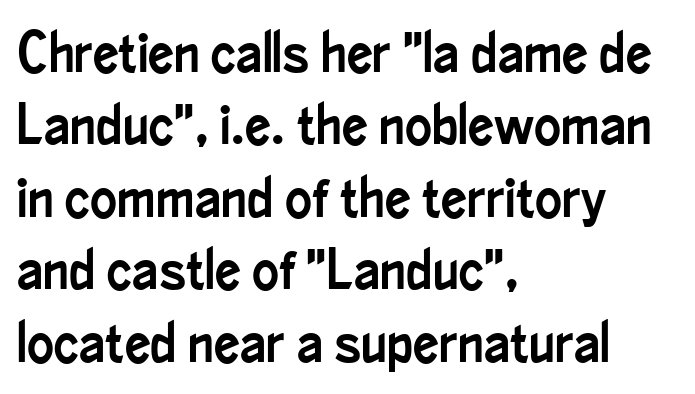
The image shows 57 px condensed sans-serif type, upright; set left-aligned, normal line spacing (1.27x), normal letter spacing, not underlined; low stroke contrast and a small x-height.
